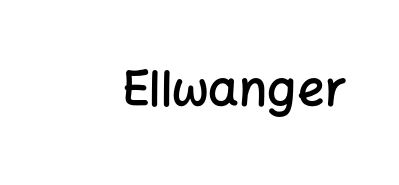
{"serif": "no", "italic": "no", "bold": "semi", "weight": "semibold", "width": "normal", "stroke_contrast": "low", "x_height": "medium", "monospaced": "no", "underline": "no", "letter_spacing": "normal", "letter_spacing_em": 0.0, "glyph_px": 48}
